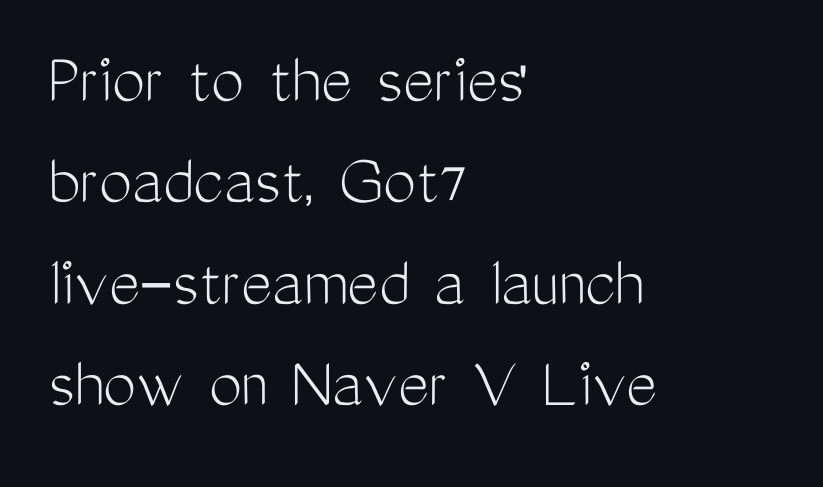
Q: Is the text bold? A: No.
Q: Is the text italic (slanted)? A: No, it is upright.
Q: Is the typeface a serif or a sans-serif typeface? A: Sans-serif.
Q: Is the text underlined? A: No.
Q: How is the paragraph aligned? A: Left-aligned.
Q: Is the spacing between letters normal or unusually wide? A: Normal.
Q: Is the spacing between lines tight, normal or loose? A: Normal.
Q: Width (condensed, normal, or wide)? A: Condensed.
Q: Stroke contrast? A: Medium.
Q: x-height? A: Medium.
Q: Monospaced? A: No.
